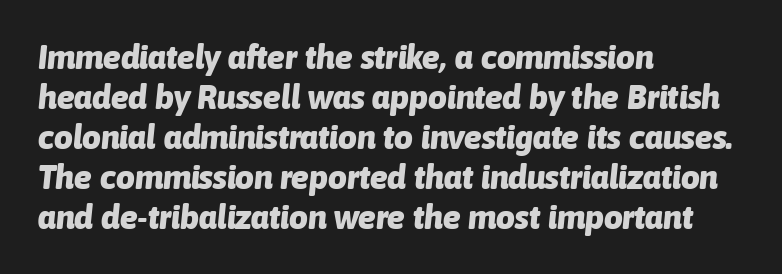
Think of a printed novel: that variable character pitch is what you see here. No word sits above an underline. This sample uses an oblique cut, with every glyph tilted off the vertical. A classic flush-left, rag-right setting is used for this passage. A full-strength bold gives these letters their thick strokes.
